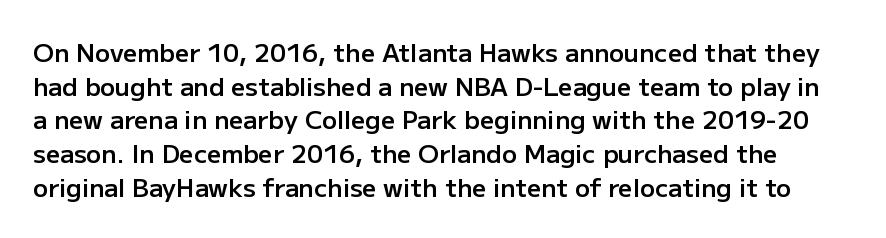
Q: Is the text bold? A: Semi-bold.
Q: Is the text italic (slanted)? A: No, it is upright.
Q: Is the text underlined? A: No.
Q: Is the spacing between letters normal or unusually wide? A: Normal.
Q: Is the spacing between lines tight, normal or loose? A: Normal.
